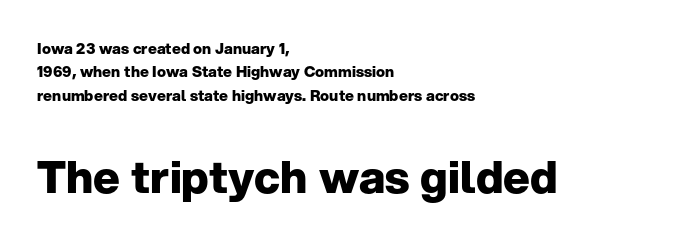
{"serif": "no", "italic": "no", "bold": "yes", "weight": "heavy", "width": "normal", "stroke_contrast": "low", "x_height": "medium", "monospaced": "no", "underline": "no", "align": "left", "line_spacing": "normal", "line_spacing_ratio": 1.56, "letter_spacing": "normal", "letter_spacing_em": 0.0, "larger_block": "second", "size_ratio": 3.0, "glyph_px": 45}
